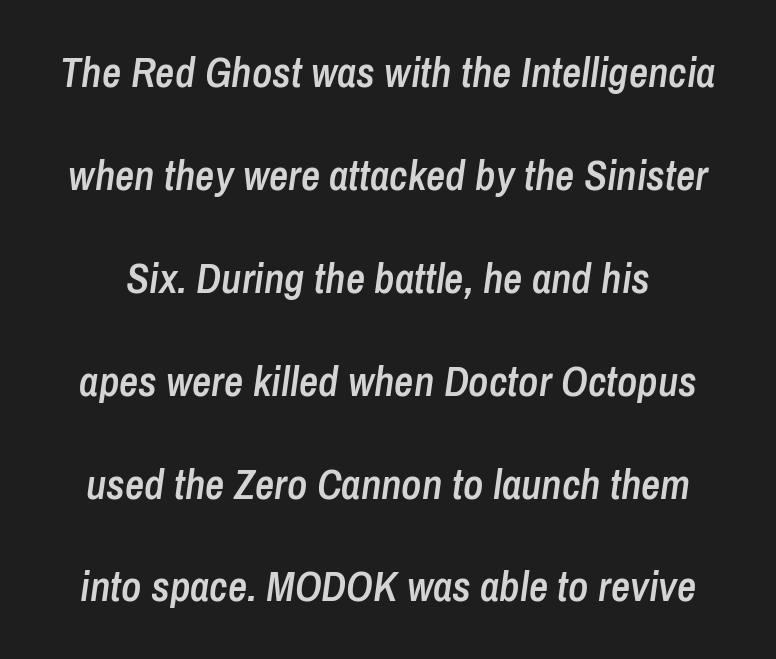
{"italic": "yes", "lean": "right", "slant_degrees": 8, "bold": "semi", "weight": "semibold", "width": "condensed", "stroke_contrast": "low", "x_height": "medium", "monospaced": "no", "underline": "no", "line_spacing": "loose", "line_spacing_ratio": 2.45, "letter_spacing": "normal", "letter_spacing_em": 0.0, "glyph_px": 42}
